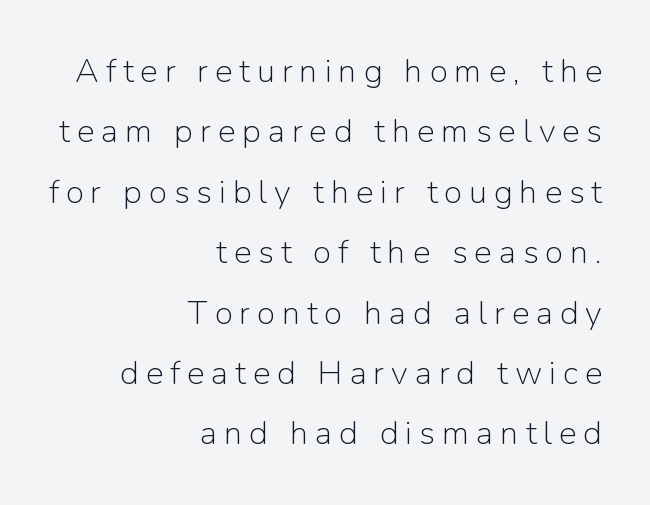
Note the varied advance widths — an 'i' is clearly narrower than an 'm'. Has an underline been added? It has not. Think standard paragraph weight, or any step lighter than that. These lines are set flush right with a ragged left edge. Here the glyphs are tracked loosely, breaking word shapes into spaced letters. Typographically, this falls in the sans-serif category.
